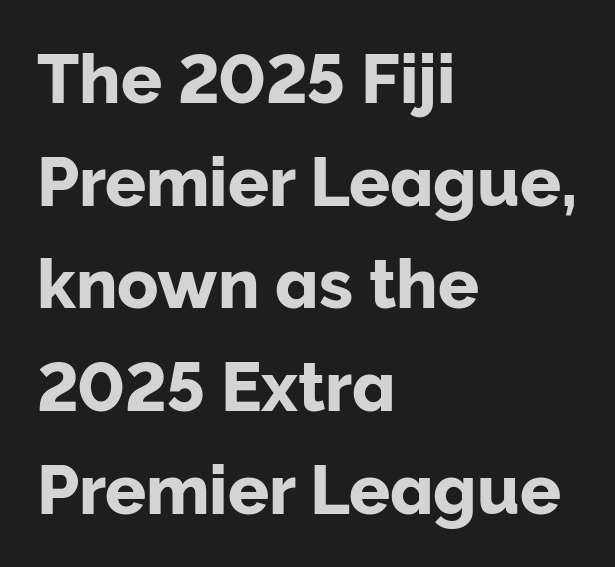
The image shows 68 px sans-serif type, upright; set left-aligned, normal line spacing (1.51x), normal letter spacing, not underlined; low stroke contrast and a medium x-height.
